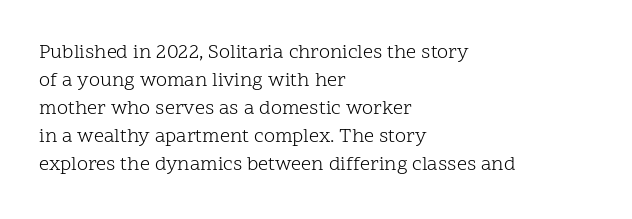
The image shows 20 px text type, upright; set left-aligned, normal line spacing (1.4x), normal letter spacing, not underlined.
